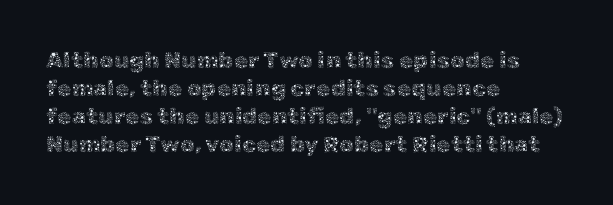
The image shows 23 px text type, upright; set left-aligned, line spacing 1.22x, normal letter spacing, not underlined.
